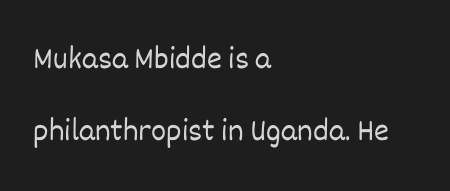
Q: Is the text bold? A: No.
Q: Is the text italic (slanted)? A: No, it is upright.
Q: Is the text underlined? A: No.
Q: How is the paragraph aligned? A: Left-aligned.
Q: Is the spacing between letters normal or unusually wide? A: Normal.
Q: Is the spacing between lines tight, normal or loose? A: Loose.
Q: Width (condensed, normal, or wide)? A: Normal.
Q: Stroke contrast? A: Low.
Q: x-height? A: Large.
Q: Monospaced? A: No.
